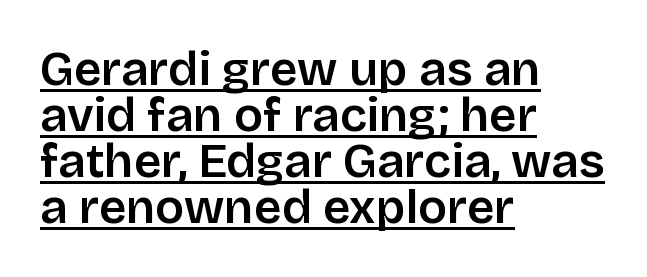
{"serif": "no", "italic": "no", "width": "normal", "stroke_contrast": "low", "x_height": "large", "monospaced": "no", "underline": "yes", "align": "left", "line_spacing": "tight", "line_spacing_ratio": 0.96, "letter_spacing": "normal", "letter_spacing_em": 0.0, "glyph_px": 48}
